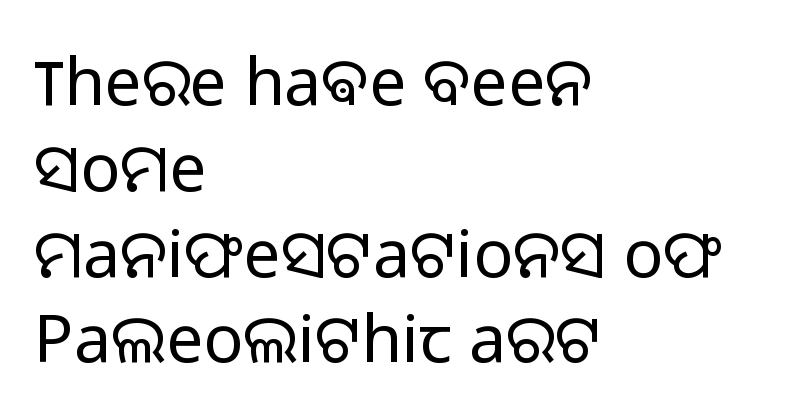
Q: Is the text bold? A: No.
Q: Is the text italic (slanted)? A: No, it is upright.
Q: Is the typeface a serif or a sans-serif typeface? A: Sans-serif.
Q: Is the text underlined? A: No.
Q: How is the paragraph aligned? A: Left-aligned.
Q: Is the spacing between letters normal or unusually wide? A: Normal.
Q: Is the spacing between lines tight, normal or loose? A: Normal.
Q: Width (condensed, normal, or wide)? A: Normal.
Q: Stroke contrast? A: Low.
Q: x-height? A: Medium.
Q: Monospaced? A: No.
